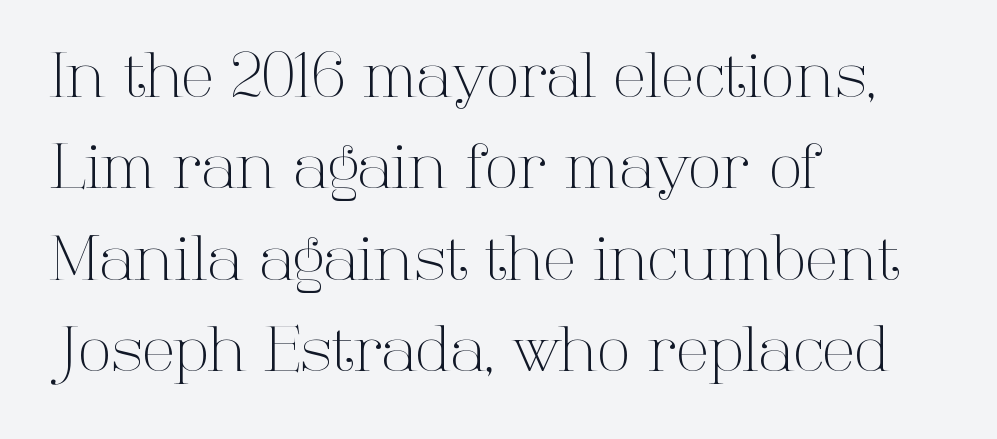
{"serif": "yes", "italic": "no", "bold": "no", "weight": "light", "width": "normal", "stroke_contrast": "high", "x_height": "medium", "monospaced": "no", "underline": "no", "align": "left", "line_spacing": "normal", "line_spacing_ratio": 1.5, "letter_spacing": "normal", "letter_spacing_em": 0.0, "glyph_px": 61}
